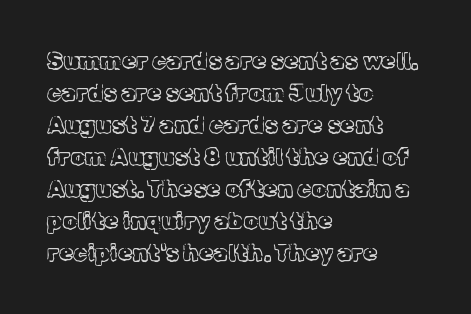
{"italic": "no", "bold": "no", "underline": "no", "align": "left", "line_spacing": "normal", "line_spacing_ratio": 1.39, "letter_spacing": "normal", "letter_spacing_em": 0.0, "glyph_px": 23}
